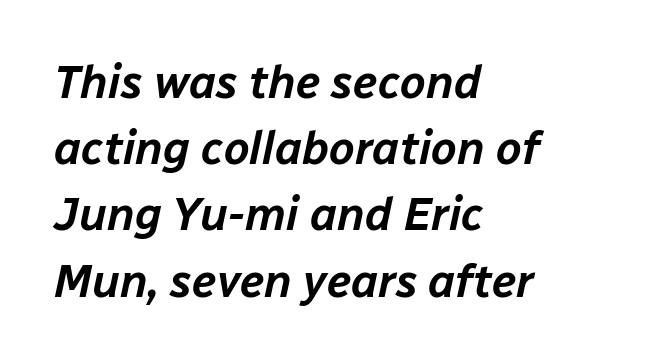
The image shows 46 px text type, italic (leaning right); set left-aligned, normal line spacing (1.44x), normal letter spacing, not underlined; low stroke contrast and a medium x-height.
